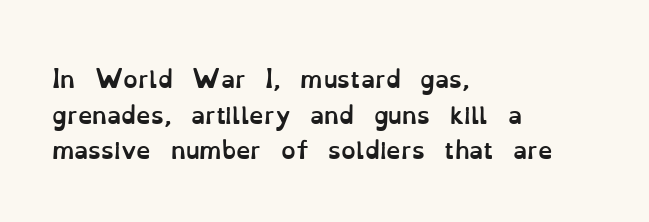
The image shows 23 px bold type, upright; set left-aligned, normal line spacing (1.55x), normal letter spacing, not underlined.
